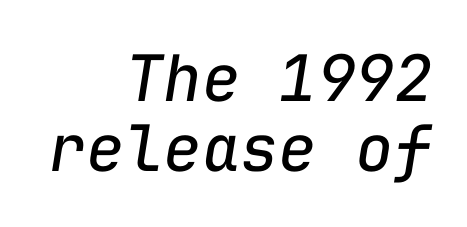
Q: Is the text bold? A: No.
Q: Is the text italic (slanted)? A: Yes, it leans right by about 9 degrees.
Q: Is the text underlined? A: No.
Q: How is the paragraph aligned? A: Right-aligned.
Q: Is the spacing between letters normal or unusually wide? A: Normal.
Q: Is the spacing between lines tight, normal or loose? A: Tight.
Q: Width (condensed, normal, or wide)? A: Normal.
Q: Stroke contrast? A: Low.
Q: x-height? A: Medium.
Q: Monospaced? A: Yes.
